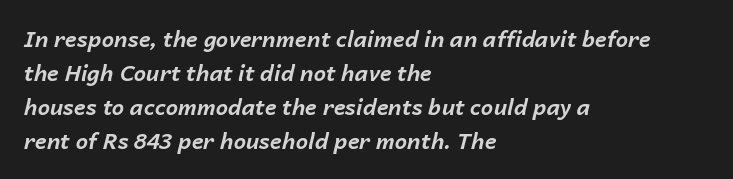
Students, observe: this is what conventionally led text looks like. An italicized treatment has been applied to the whole sample. Underline: absent. Stroke thickness is high; the sample reads as a true bold.
